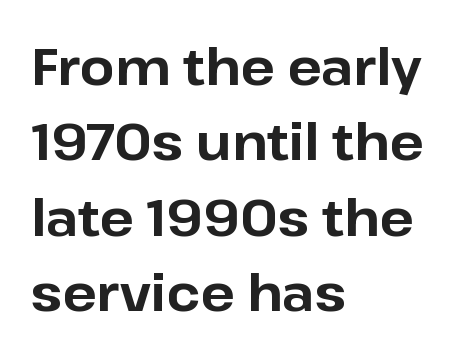
You could not count columns in this text — the font is proportionally spaced. Check where the strokes stop: nothing finishes them off — pure sans. Left-aligned paragraph, ragged on the right. Descenders are the only things crossing below the line. Caption: standard tracking, unaltered.
